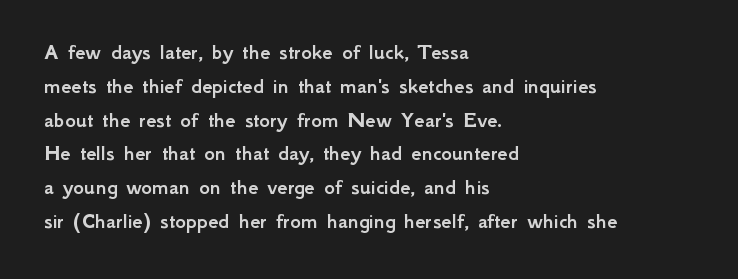
Left-aligned paragraph, ragged on the right. Compared with typical body copy, the letter spacing here is the same. A roman cut, with each character standing at attention. Baseline-to-baseline distance is the conventional proportion of letter height. The string is rendered with underlining switched off.
